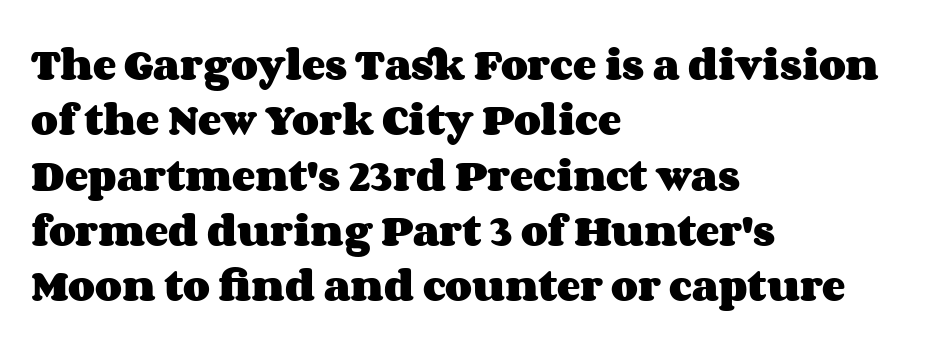
{"italic": "no", "bold": "yes", "weight": "heavy", "width": "wide", "stroke_contrast": "medium", "x_height": "large", "monospaced": "no", "underline": "no", "align": "left", "line_spacing": "normal", "line_spacing_ratio": 1.58, "letter_spacing": "normal", "letter_spacing_em": 0.0, "glyph_px": 35}
